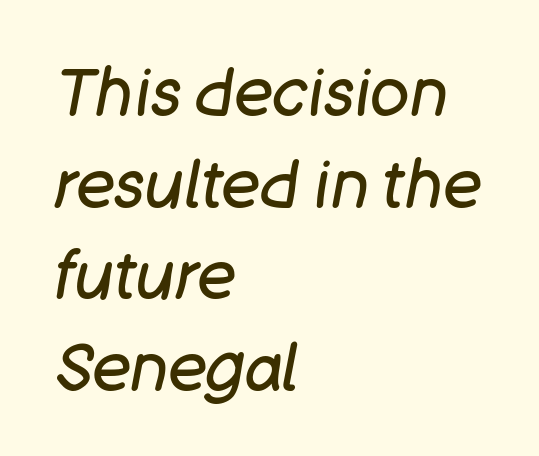
{"italic": "yes", "lean": "right", "slant_degrees": 11, "bold": "no", "weight": "regular", "width": "normal", "stroke_contrast": "low", "x_height": "large", "monospaced": "no", "underline": "no", "align": "left", "line_spacing": "normal", "line_spacing_ratio": 1.41, "letter_spacing": "normal", "letter_spacing_em": 0.0, "glyph_px": 65}
